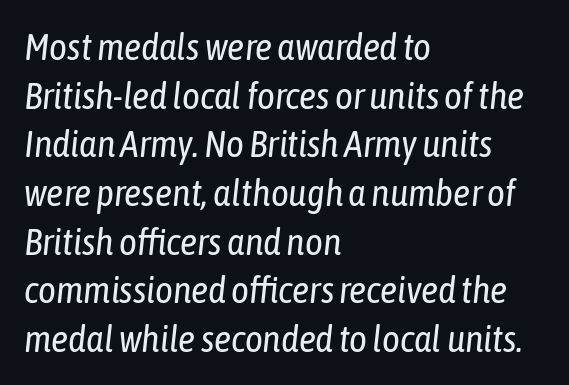
{"italic": "yes", "lean": "right", "slant_degrees": 6, "bold": "no", "weight": "regular", "width": "condensed", "stroke_contrast": "low", "x_height": "medium", "monospaced": "no", "underline": "no", "align": "left", "line_spacing": "normal", "line_spacing_ratio": 1.28, "letter_spacing": "normal", "letter_spacing_em": 0.0, "glyph_px": 38}
